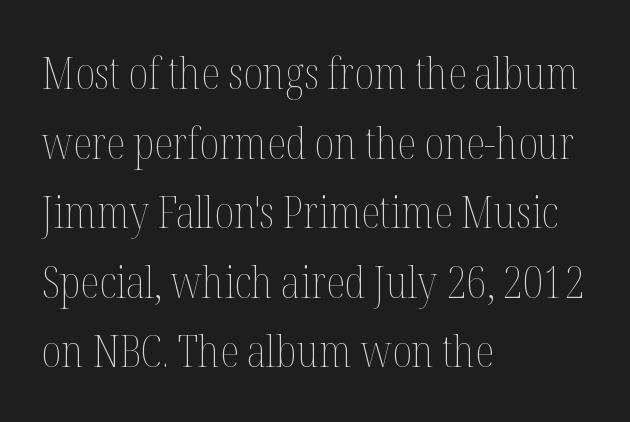
The image shows 44 px thin, condensed type, upright; set left-aligned, normal line spacing (1.58x), normal letter spacing, not underlined; medium stroke contrast and a medium x-height.
